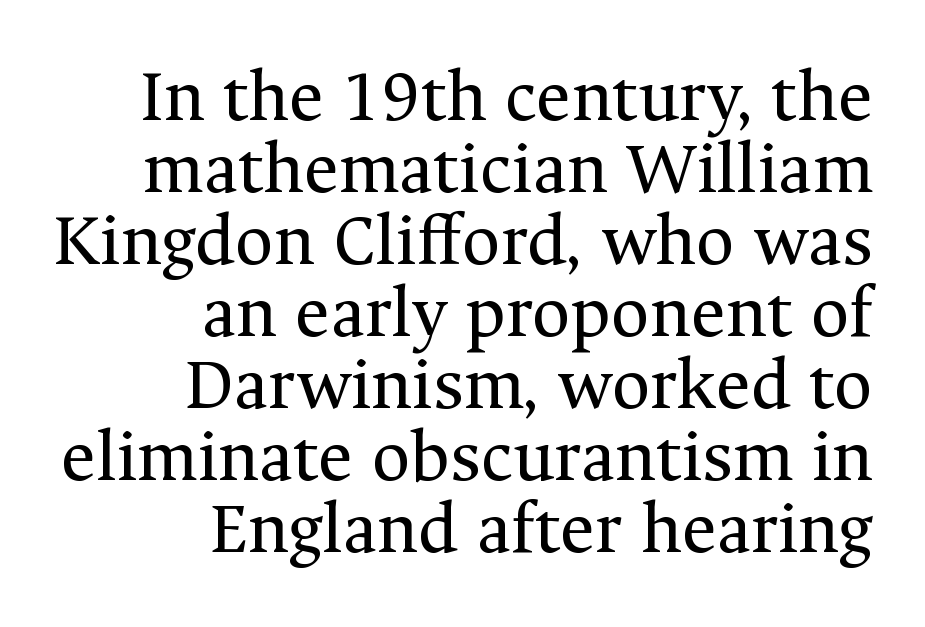
The image shows 75 px regular-weight serif type, upright; set right-aligned, tight line spacing (0.96x), normal letter spacing, not underlined; medium stroke contrast and a medium x-height.
